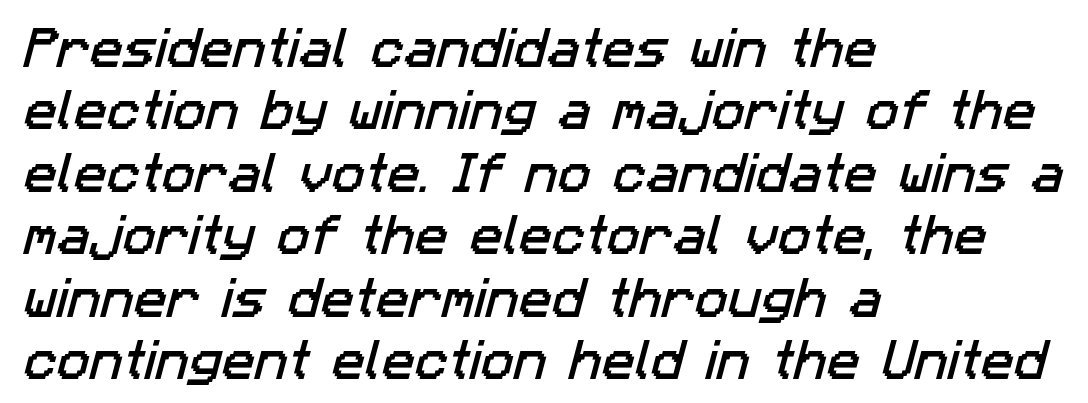
{"serif": "no", "width": "normal", "stroke_contrast": "low", "x_height": "medium", "monospaced": "no", "underline": "no", "align": "left", "line_spacing": "normal", "line_spacing_ratio": 1.42, "letter_spacing": "normal", "letter_spacing_em": 0.0, "glyph_px": 44}
